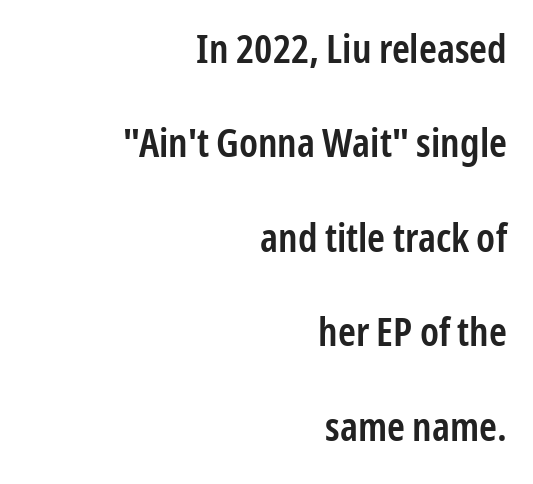
A somewhat darkened texture: the type is semibold rather than bold. Quick note: underline off. Looks like regular typesetting: each glyph gets only the width it needs. Typeset ragged left — the right edge is the straight one. Tracking here is standard; glyphs follow each other at the usual distance. Type style note: lacks serifs.
